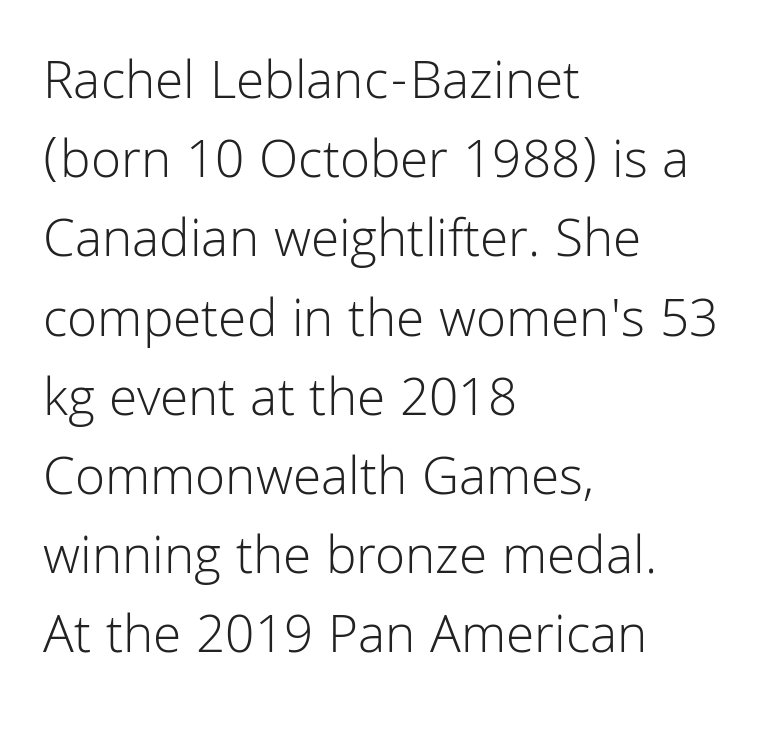
Q: Is the text bold? A: No.
Q: Is the text italic (slanted)? A: No, it is upright.
Q: Is the typeface a serif or a sans-serif typeface? A: Sans-serif.
Q: Is the text underlined? A: No.
Q: How is the paragraph aligned? A: Left-aligned.
Q: Is the spacing between letters normal or unusually wide? A: Normal.
Q: Is the spacing between lines tight, normal or loose? A: Normal.
Q: Width (condensed, normal, or wide)? A: Normal.
Q: Stroke contrast? A: Low.
Q: x-height? A: Medium.
Q: Monospaced? A: No.
